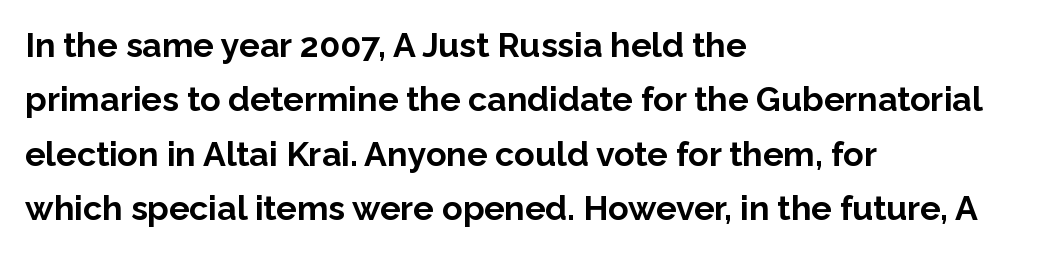
The image shows 34 px bold sans-serif type, upright; set left-aligned, normal line spacing (1.6x), normal letter spacing, not underlined; low stroke contrast and a medium x-height.
